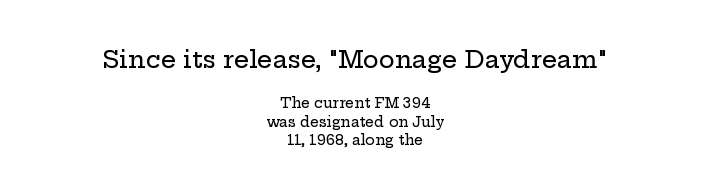
Q: Is the text italic (slanted)? A: No, it is upright.
Q: Is the text underlined? A: No.
Q: How is the paragraph aligned? A: Centered.
Q: Is the spacing between letters normal or unusually wide? A: Normal.
Q: Is the spacing between lines tight, normal or loose? A: Normal.
Q: Which block of text is set in a larger size, the first (top) or the second (bottom)? A: The first (top) one.
